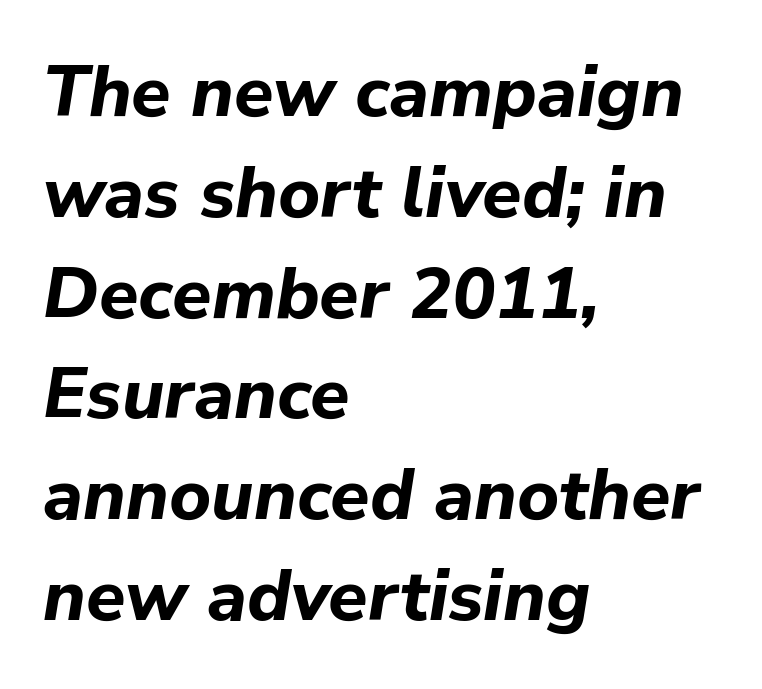
If you drew a ruler down the left edge, every line would touch it. The letters sit at their default tracking, neither squeezed nor spread. A typesetter would mark this as italic. Do the characters align in a grid? No, the font is proportional. Pretty heavy lettering here — definitely bold. Compared with typical paragraphs, the rows here are spaced about the same.
